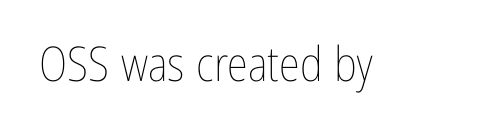
{"italic": "no", "bold": "no", "weight": "thin", "width": "condensed", "stroke_contrast": "low", "x_height": "medium", "monospaced": "no", "underline": "no", "letter_spacing": "normal", "letter_spacing_em": 0.0, "glyph_px": 48}
